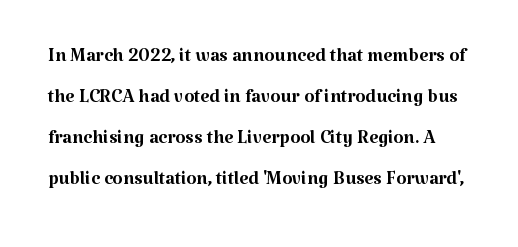
{"italic": "no", "bold": "no", "underline": "no", "line_spacing": "normal", "line_spacing_ratio": 1.58, "letter_spacing": "normal", "letter_spacing_em": 0.0, "glyph_px": 26}
